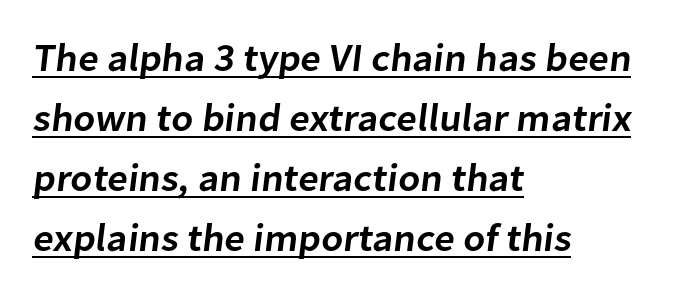
The image shows 39 px semibold sans-serif type; set left-aligned, normal line spacing (1.54x), normal letter spacing, underlined; low stroke contrast and a medium x-height.
